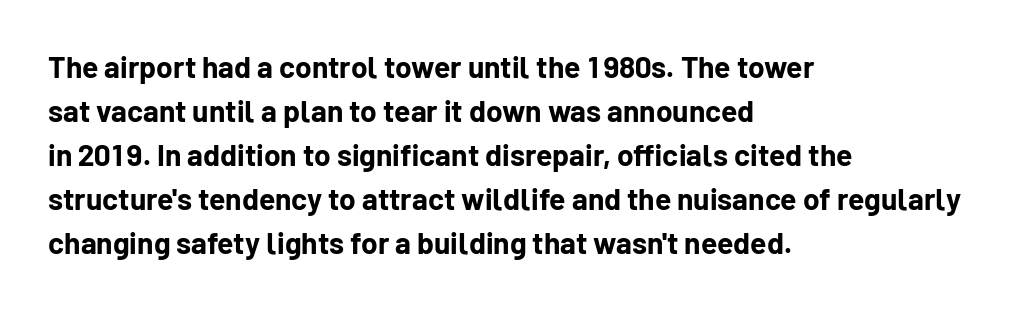
Q: Is the text bold? A: Yes.
Q: Is the text italic (slanted)? A: No, it is upright.
Q: Is the typeface a serif or a sans-serif typeface? A: Sans-serif.
Q: Is the text underlined? A: No.
Q: How is the paragraph aligned? A: Left-aligned.
Q: Is the spacing between letters normal or unusually wide? A: Normal.
Q: Is the spacing between lines tight, normal or loose? A: Normal.
Q: Width (condensed, normal, or wide)? A: Normal.
Q: Stroke contrast? A: Low.
Q: x-height? A: Medium.
Q: Monospaced? A: No.
